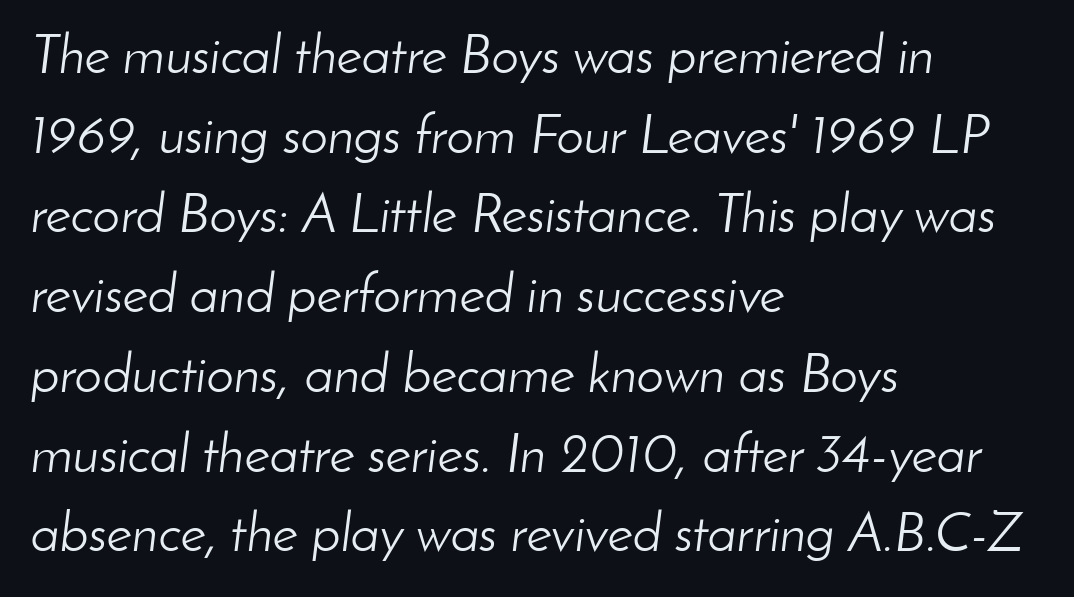
Q: Is the text bold? A: No.
Q: Is the text italic (slanted)? A: Yes, it leans right by about 8 degrees.
Q: Is the text underlined? A: No.
Q: How is the paragraph aligned? A: Left-aligned.
Q: Is the spacing between letters normal or unusually wide? A: Normal.
Q: Is the spacing between lines tight, normal or loose? A: Normal.
Q: Width (condensed, normal, or wide)? A: Normal.
Q: Stroke contrast? A: Low.
Q: x-height? A: Small.
Q: Monospaced? A: No.
